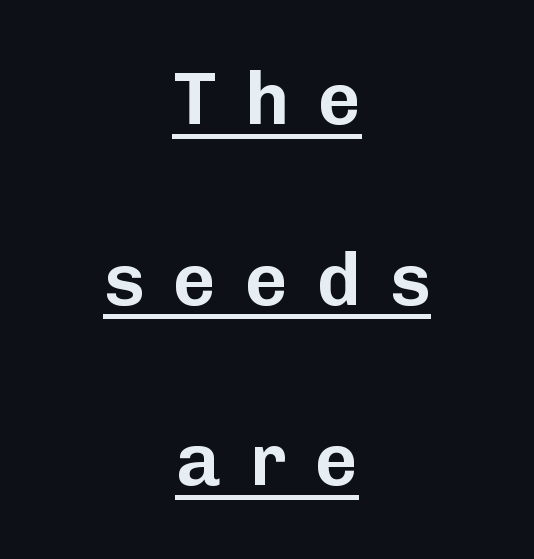
The specimen includes a rule beneath the text block's lines. Ordinary non-slanted type is in use. Look at the tracking — it's clearly loosened, letters drifting apart. The rendering uses a large line-height, opening up the rows. This sample uses a sans-serif face. Spacing verdict: proportional, widths tailored to each character.
